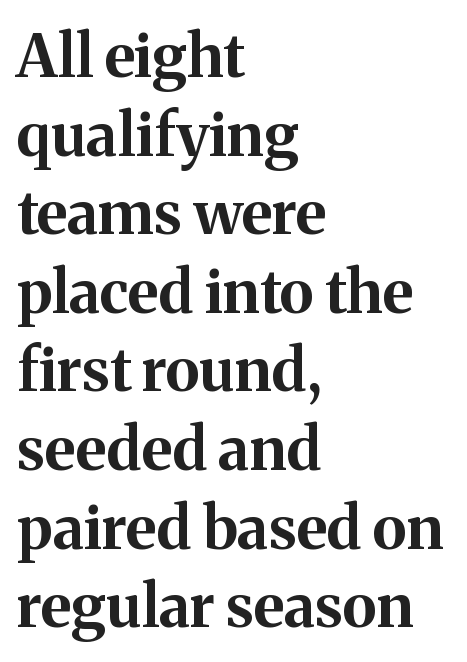
The image shows 60 px bold serif type, upright; set left-aligned, normal line spacing (1.31x), normal letter spacing, not underlined; medium stroke contrast and a medium x-height.
